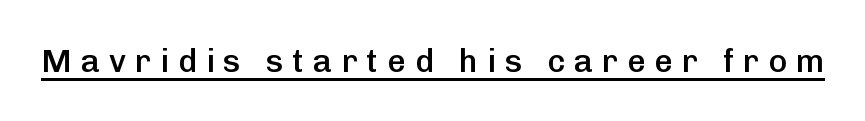
{"serif": "no", "italic": "no", "bold": "semi", "weight": "semibold", "width": "normal", "stroke_contrast": "low", "x_height": "medium", "monospaced": "no", "underline": "yes", "letter_spacing": "wide", "letter_spacing_em": 0.28, "glyph_px": 32}
